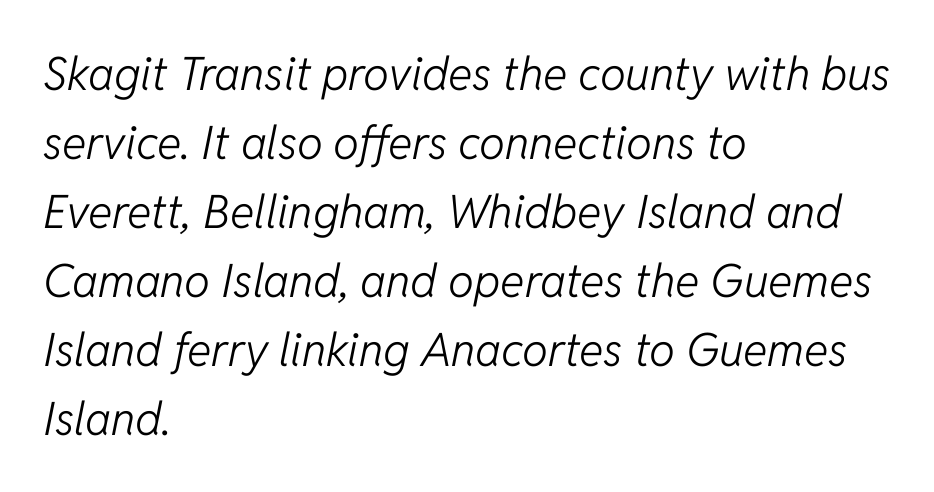
Q: Is the text bold? A: No.
Q: Is the text italic (slanted)? A: Yes, it leans right by about 11 degrees.
Q: Is the text underlined? A: No.
Q: How is the paragraph aligned? A: Left-aligned.
Q: Is the spacing between letters normal or unusually wide? A: Normal.
Q: Is the spacing between lines tight, normal or loose? A: Normal.
Q: Width (condensed, normal, or wide)? A: Normal.
Q: Stroke contrast? A: Low.
Q: x-height? A: Medium.
Q: Monospaced? A: No.
